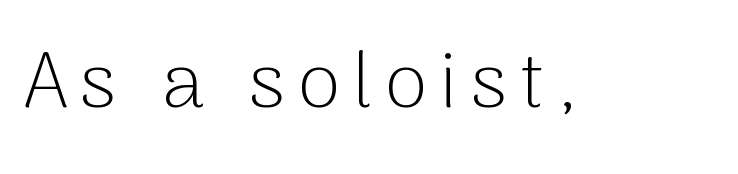
A light-to-regular cut is what we see here. Note: no serifs on the glyphs. The passage shown is typed in a proportional face where columns would drift. Descenders are the only things crossing below the line.
